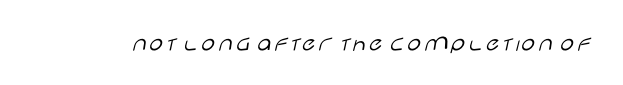
The rendering keeps characters at their native spacing. The font sits on the lighter half of the weight spectrum, regular included. Quick note: underline off.
